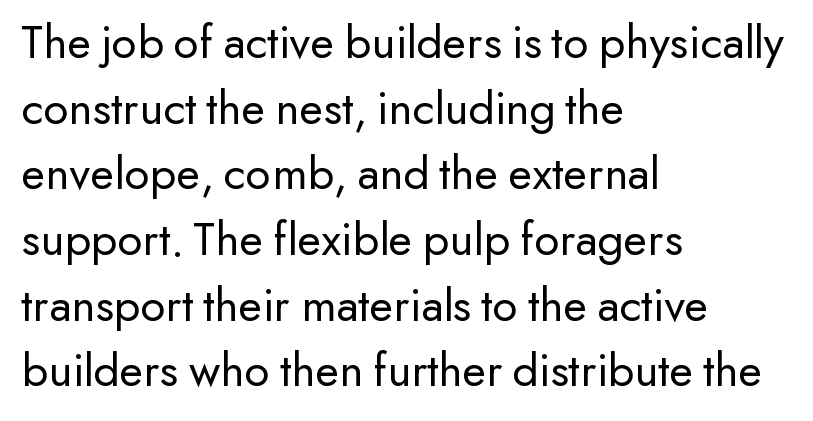
{"serif": "no", "italic": "no", "bold": "no", "weight": "regular", "width": "normal", "stroke_contrast": "low", "x_height": "small", "monospaced": "no", "underline": "no", "align": "left", "line_spacing": "normal", "line_spacing_ratio": 1.34, "letter_spacing": "normal", "letter_spacing_em": 0.0, "glyph_px": 49}
